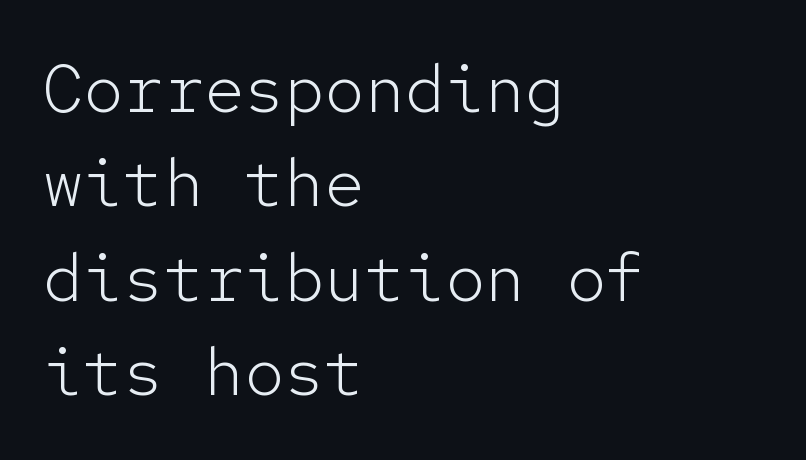
Q: Is the text bold? A: No.
Q: Is the text italic (slanted)? A: No, it is upright.
Q: Is the typeface a serif or a sans-serif typeface? A: Sans-serif.
Q: Is the text underlined? A: No.
Q: How is the paragraph aligned? A: Left-aligned.
Q: Is the spacing between letters normal or unusually wide? A: Normal.
Q: Is the spacing between lines tight, normal or loose? A: Normal.
Q: Width (condensed, normal, or wide)? A: Normal.
Q: Stroke contrast? A: Low.
Q: x-height? A: Medium.
Q: Monospaced? A: Yes.
